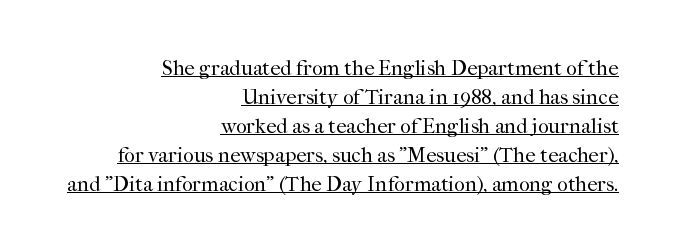
The image shows 21 px text type, upright; set right-aligned, normal line spacing (1.38x), normal letter spacing, underlined.
